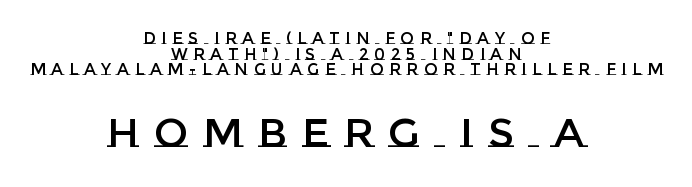
Q: Is the text italic (slanted)? A: No, it is upright.
Q: Is the text underlined? A: No.
Q: How is the paragraph aligned? A: Centered.
Q: Is the spacing between letters normal or unusually wide? A: Unusually wide.
Q: Is the spacing between lines tight, normal or loose? A: Tight.
Q: Which block of text is set in a larger size, the first (top) or the second (bottom)? A: The second (bottom) one.
Q: Width (condensed, normal, or wide)? A: Normal.
Q: Stroke contrast? A: Low.
Q: x-height? A: Large.
Q: Monospaced? A: No.
